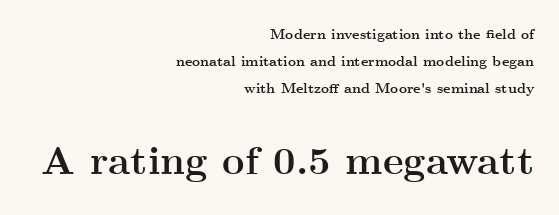
Q: Is the text bold? A: Yes.
Q: Is the text italic (slanted)? A: No, it is upright.
Q: Is the typeface a serif or a sans-serif typeface? A: Serif.
Q: Is the text underlined? A: No.
Q: How is the paragraph aligned? A: Right-aligned.
Q: Is the spacing between letters normal or unusually wide? A: Normal.
Q: Is the spacing between lines tight, normal or loose? A: Loose.
Q: Which block of text is set in a larger size, the first (top) or the second (bottom)? A: The second (bottom) one.
Q: Width (condensed, normal, or wide)? A: Wide.
Q: Stroke contrast? A: Medium.
Q: x-height? A: Small.
Q: Monospaced? A: No.
